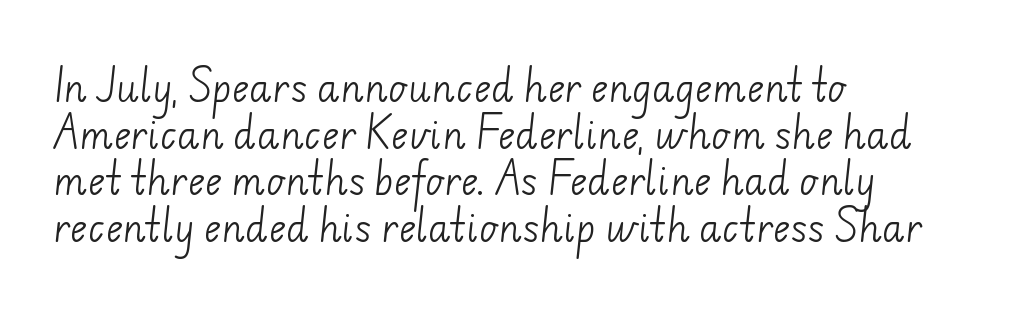
Observe the absence of serifs on each vertical stroke in this sample. The letters advance in unequal steps, a hallmark of proportional type. Is the stroke heavy? The answer is a plain regular-or-lighter. The letterforms sit shoulder to shoulder at normal distance.
